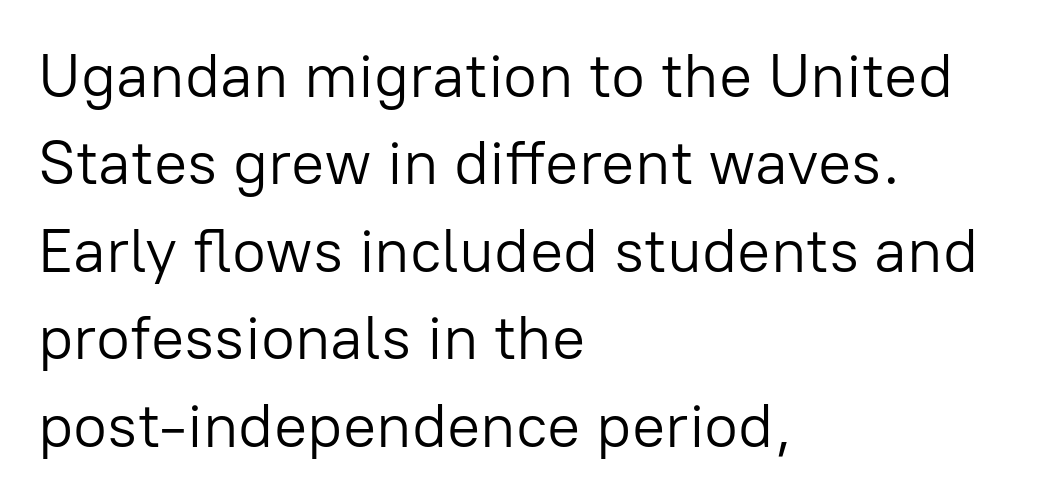
The image shows 62 px light sans-serif type, upright; set left-aligned, normal line spacing (1.41x), normal letter spacing, not underlined; low stroke contrast and a medium x-height.
